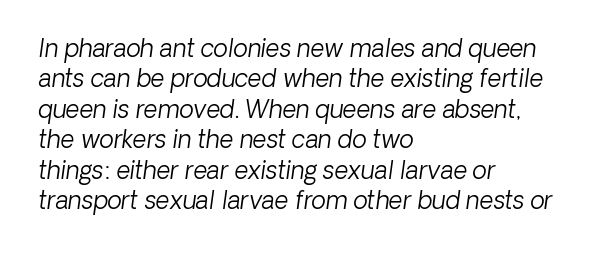
Q: Is the text bold? A: No.
Q: Is the text underlined? A: No.
Q: How is the paragraph aligned? A: Left-aligned.
Q: Is the spacing between letters normal or unusually wide? A: Normal.
Q: Is the spacing between lines tight, normal or loose? A: Normal.
